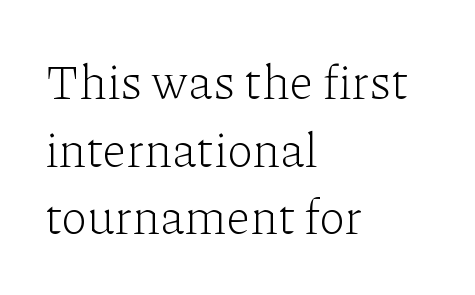
{"serif": "yes", "italic": "no", "bold": "no", "weight": "light", "width": "normal", "stroke_contrast": "low", "x_height": "medium", "monospaced": "no", "underline": "no", "align": "left", "line_spacing": "normal", "line_spacing_ratio": 1.41, "letter_spacing": "normal", "letter_spacing_em": 0.0, "glyph_px": 48}
